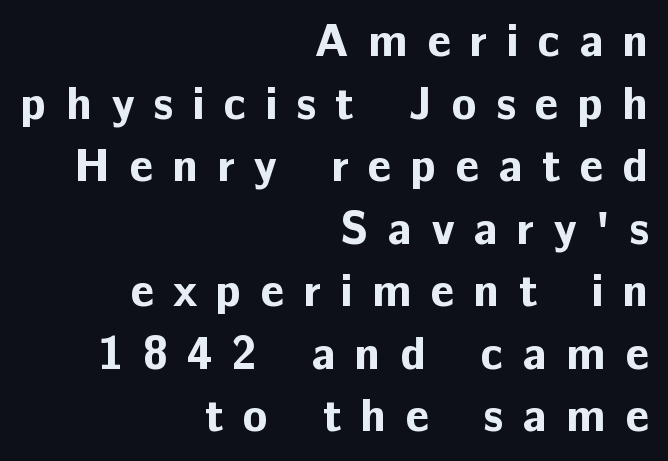
The image shows 46 px bold sans-serif type, upright; set right-aligned, normal line spacing (1.36x), unusually wide letter spacing (+0.42 em), not underlined; low stroke contrast and a medium x-height.
